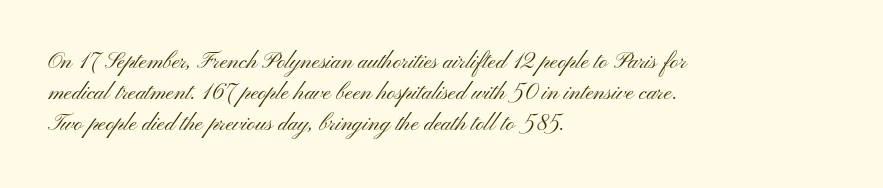
Q: Is the text bold? A: No.
Q: Is the text italic (slanted)? A: Yes.
Q: Is the text underlined? A: No.
Q: How is the paragraph aligned? A: Left-aligned.
Q: Is the spacing between letters normal or unusually wide? A: Normal.
Q: Is the spacing between lines tight, normal or loose? A: Normal.
